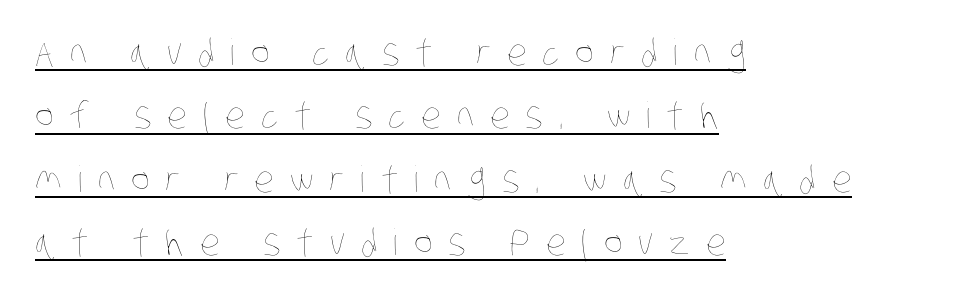
The image shows 36 px thin, condensed type; set left-aligned, line spacing 1.76x, unusually wide letter spacing (+0.44 em), underlined; low stroke contrast and a large x-height.
